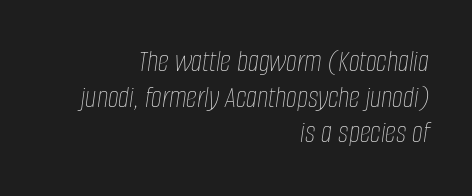
The image shows 31 px thin, condensed type, italic (leaning right); set right-aligned, tight line spacing (1.15x), normal letter spacing, not underlined; low stroke contrast and a large x-height.
